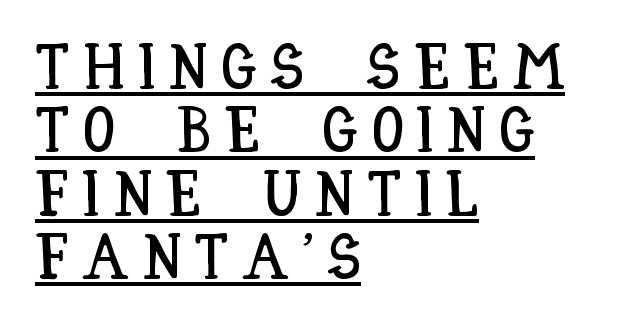
{"italic": "no", "width": "condensed", "stroke_contrast": "low", "x_height": "large", "monospaced": "no", "underline": "yes", "align": "left", "line_spacing": "tight", "line_spacing_ratio": 0.99, "letter_spacing": "wide", "letter_spacing_em": 0.21, "glyph_px": 64}
